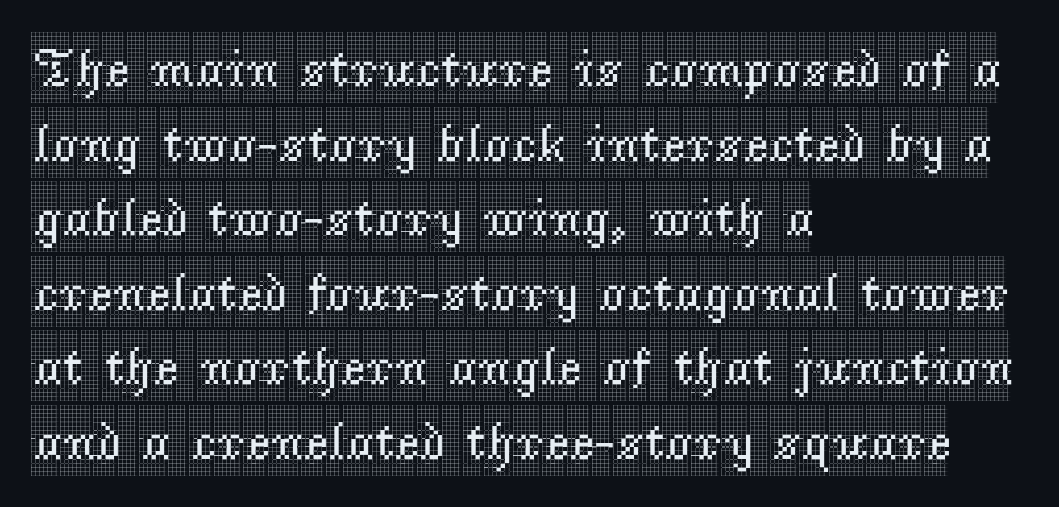
Reading down the column, the eye jumps a familiar distance to each next line. Posture: upright roman. Character widths vary here, with narrow letters taking less room than wide ones. Plain, unruled lines of type. Letterform terminals end in serifs throughout the passage.
